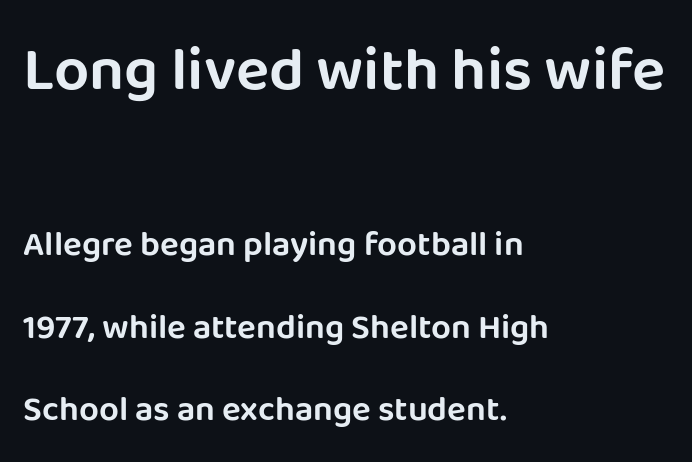
The image shows 62 px sans-serif type, upright; set left-aligned, loose line spacing (2.35x), normal letter spacing, not underlined; the first (top) block is 1.77x larger; low stroke contrast and a large x-height.
